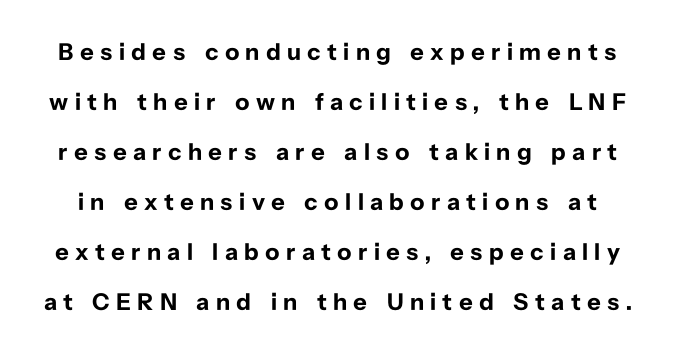
The image shows 24 px bold type, upright; set loose line spacing (2.08x), unusually wide letter spacing (+0.26 em), not underlined.
